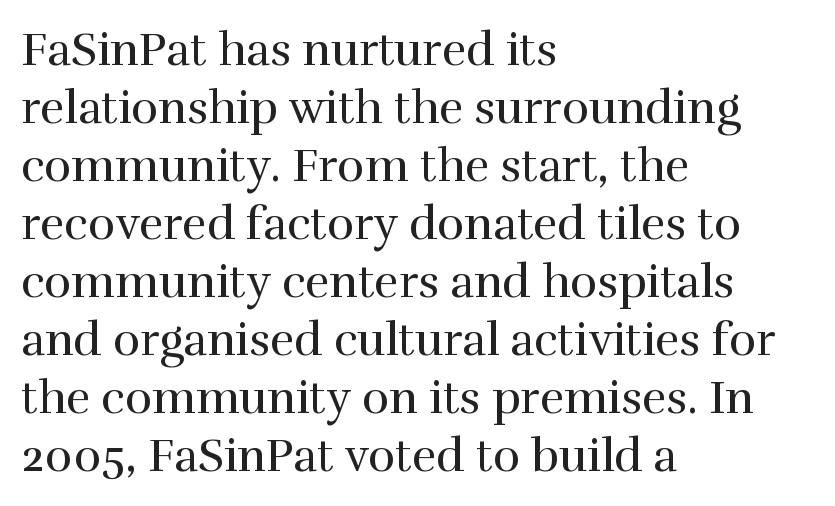
Q: Is the text bold? A: No.
Q: Is the text italic (slanted)? A: No, it is upright.
Q: Is the typeface a serif or a sans-serif typeface? A: Serif.
Q: Is the text underlined? A: No.
Q: How is the paragraph aligned? A: Left-aligned.
Q: Is the spacing between letters normal or unusually wide? A: Normal.
Q: Is the spacing between lines tight, normal or loose? A: Normal.
Q: Width (condensed, normal, or wide)? A: Normal.
Q: Stroke contrast? A: High.
Q: x-height? A: Medium.
Q: Monospaced? A: No.
